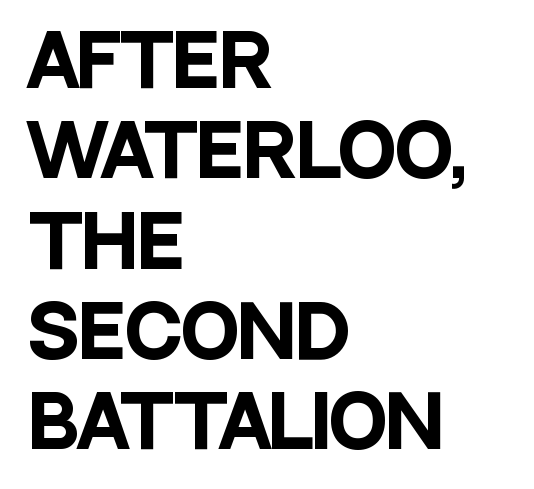
{"serif": "no", "italic": "no", "bold": "yes", "weight": "heavy", "width": "condensed", "stroke_contrast": "low", "x_height": "large", "monospaced": "no", "underline": "no", "align": "left", "line_spacing": "normal", "line_spacing_ratio": 1.29, "letter_spacing": "normal", "letter_spacing_em": 0.0, "glyph_px": 70}
